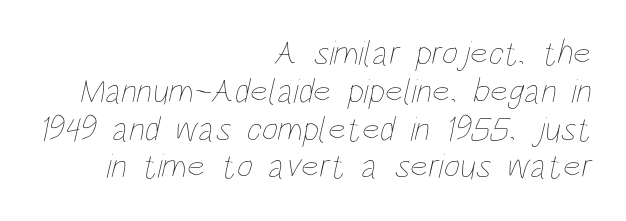
The area under the type is left untouched. In terms of letterspacing, this is plain default setting. Is the stroke heavy? The answer is a plain regular-or-lighter. You could not count columns in this text — the font is proportionally spaced.
